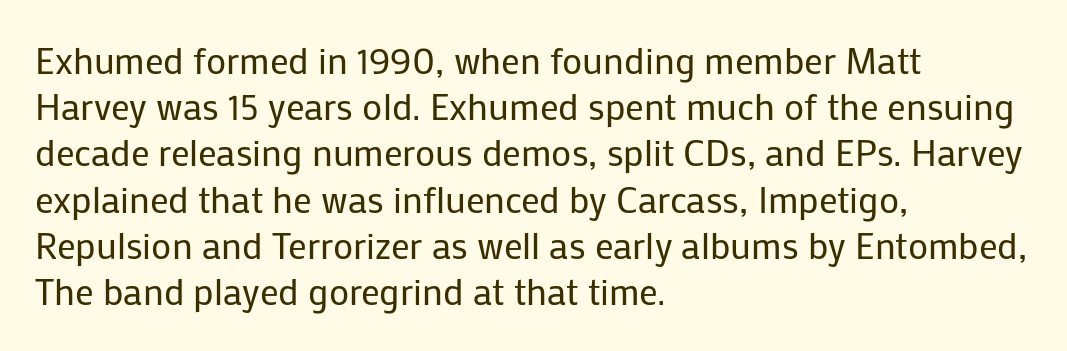
The image shows 37 px regular-weight sans-serif type, upright; set left-aligned, normal line spacing (1.25x), normal letter spacing, not underlined; low stroke contrast and a medium x-height.
